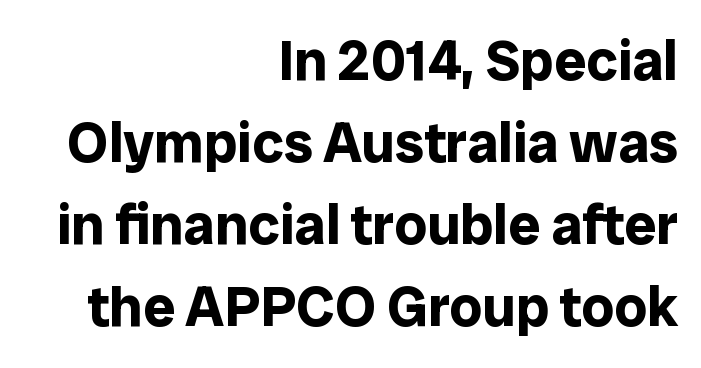
The image shows 57 px bold sans-serif type, upright; set right-aligned, normal line spacing (1.44x), normal letter spacing, not underlined; low stroke contrast and a medium x-height.
